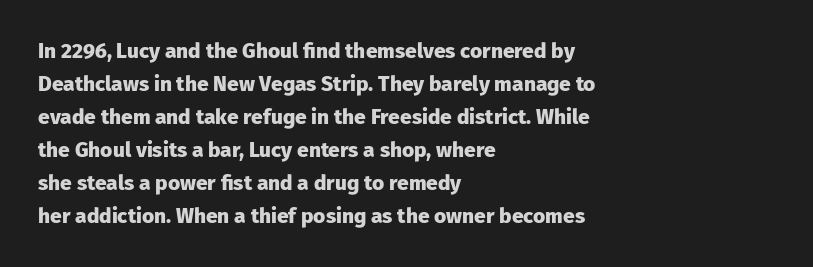
{"italic": "no", "bold": "yes", "underline": "no", "align": "left", "line_spacing": "normal", "line_spacing_ratio": 1.57, "letter_spacing": "normal", "letter_spacing_em": 0.0, "glyph_px": 21}
